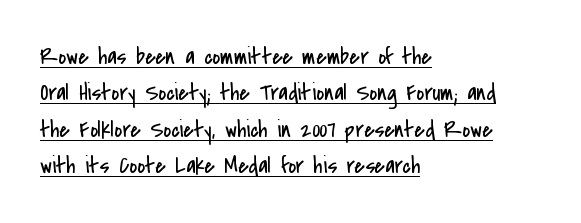
Is the stroke heavy? The answer is a plain regular-or-lighter. If you drew a line through each stem, it would be perfectly vertical. Vertical spacing — default. A classic flush-left, rag-right setting is used for this passage.
